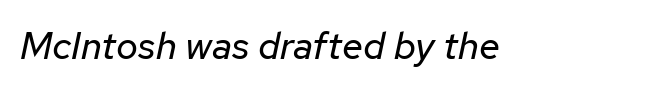
Short note: letters normally spaced. The space beneath each line is pristine and unruled. The rendering uses natural spacing where letterforms have individual widths. Each stroke keeps to a modest, everyday thickness or less. An italicized treatment has been applied to the whole sample.
